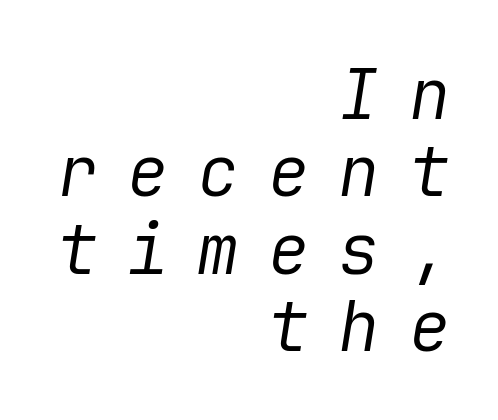
The image shows 69 px regular-weight type, italic (leaning right); set right-aligned, tight line spacing (1.12x), unusually wide letter spacing (+0.42 em), not underlined; low stroke contrast and a medium x-height.
